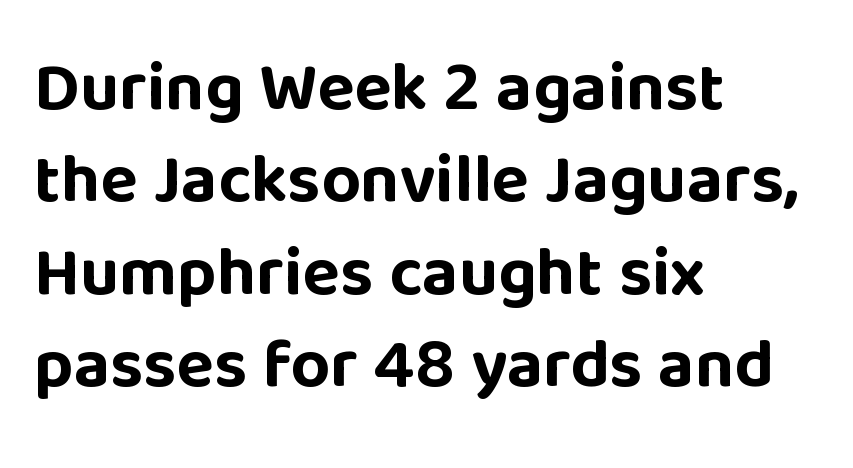
The image shows 69 px bold sans-serif type, upright; set left-aligned, normal line spacing (1.34x), normal letter spacing, not underlined; low stroke contrast and a large x-height.
